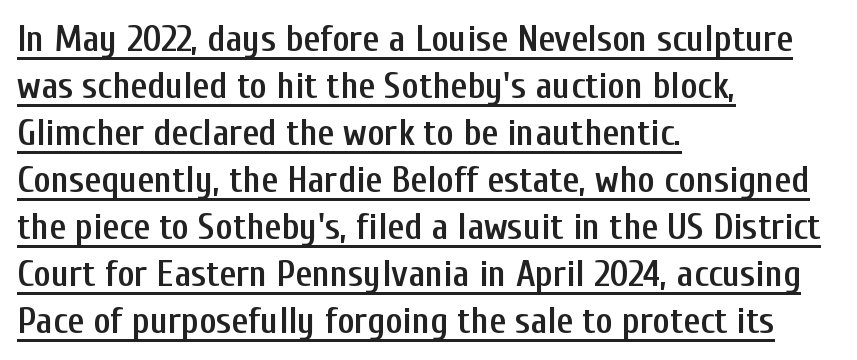
The axis of the letterforms is exactly vertical. Reading down the column, the eye jumps a familiar distance to each next line. Think of a printed novel: that variable character pitch is what you see here. Are there feet on the stems? There aren't — it's a sans.
